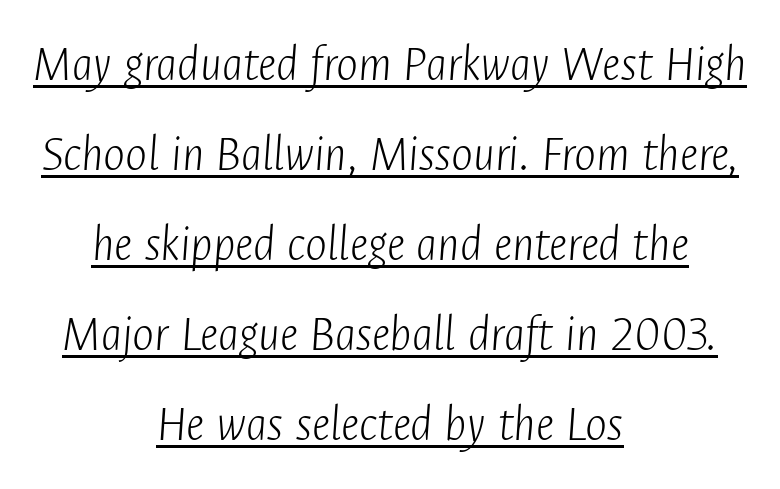
Q: Is the text bold? A: No.
Q: Is the text italic (slanted)? A: Yes, it leans right by about 4 degrees.
Q: Is the text underlined? A: Yes.
Q: How is the paragraph aligned? A: Centered.
Q: Is the spacing between letters normal or unusually wide? A: Normal.
Q: Width (condensed, normal, or wide)? A: Condensed.
Q: Stroke contrast? A: Low.
Q: x-height? A: Medium.
Q: Monospaced? A: No.
